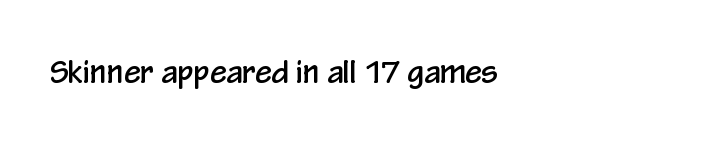
{"serif": "no", "italic": "no", "width": "condensed", "stroke_contrast": "low", "x_height": "medium", "monospaced": "no", "underline": "no", "align": "left", "letter_spacing": "normal", "letter_spacing_em": 0.0, "glyph_px": 30}
